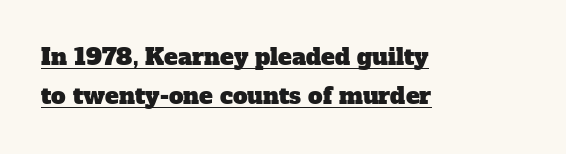
{"underline": "yes", "align": "left", "line_spacing": "normal", "line_spacing_ratio": 1.7, "letter_spacing": "normal", "letter_spacing_em": 0.0, "glyph_px": 23}
